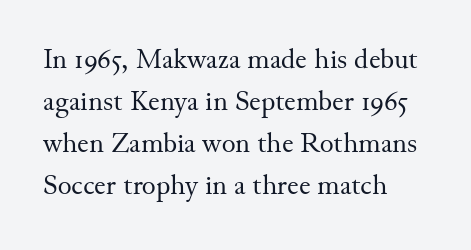
Q: Is the text bold? A: No.
Q: Is the text italic (slanted)? A: No, it is upright.
Q: Is the typeface a serif or a sans-serif typeface? A: Serif.
Q: Is the text underlined? A: No.
Q: How is the paragraph aligned? A: Left-aligned.
Q: Is the spacing between letters normal or unusually wide? A: Normal.
Q: Is the spacing between lines tight, normal or loose? A: Normal.
Q: Width (condensed, normal, or wide)? A: Normal.
Q: Stroke contrast? A: Medium.
Q: x-height? A: Small.
Q: Monospaced? A: No.
